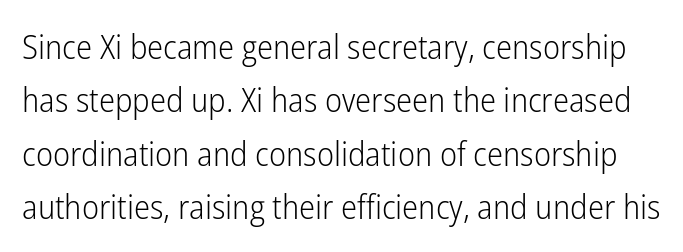
Q: Is the text bold? A: No.
Q: Is the text italic (slanted)? A: No, it is upright.
Q: Is the typeface a serif or a sans-serif typeface? A: Sans-serif.
Q: Is the text underlined? A: No.
Q: Is the spacing between letters normal or unusually wide? A: Normal.
Q: Is the spacing between lines tight, normal or loose? A: Normal.
Q: Width (condensed, normal, or wide)? A: Condensed.
Q: Stroke contrast? A: Low.
Q: x-height? A: Medium.
Q: Monospaced? A: No.
